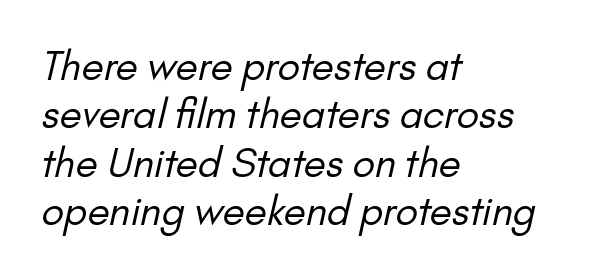
The image shows 40 px regular-weight sans-serif type; set left-aligned, line spacing 1.21x, normal letter spacing, not underlined; low stroke contrast and a small x-height.
